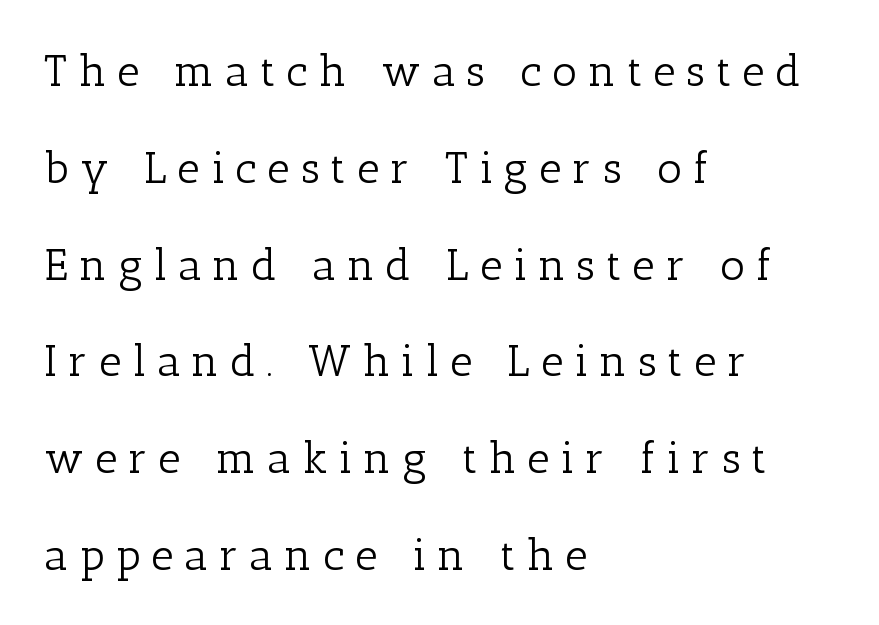
The passage shown stacks its lines with a broad gap. Note: serifs present on the glyphs. The area under the type is left untouched. The strokes carry an ordinary text weight at most.
